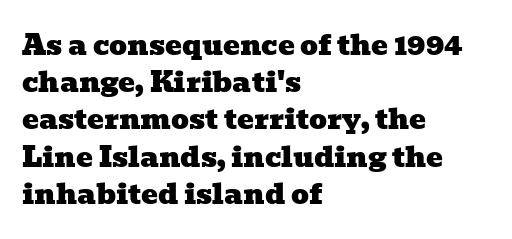
{"serif": "yes", "width": "wide", "stroke_contrast": "low", "x_height": "medium", "monospaced": "no", "underline": "no", "align": "left", "line_spacing": "normal", "line_spacing_ratio": 1.33, "letter_spacing": "normal", "letter_spacing_em": 0.0, "glyph_px": 28}
